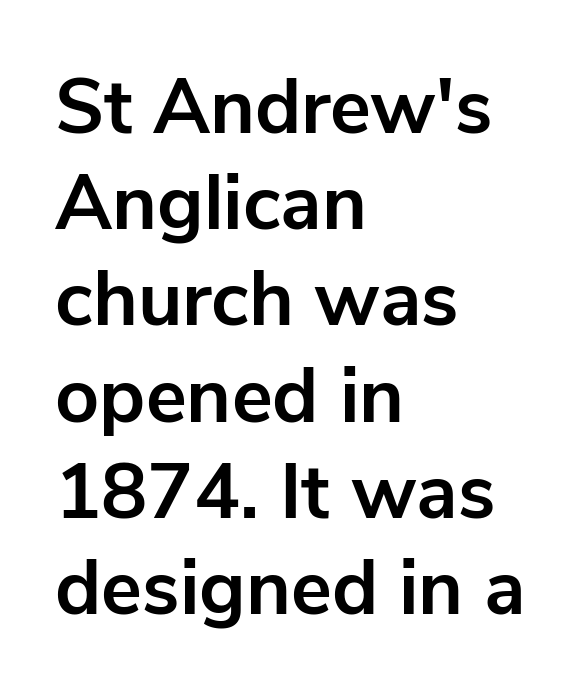
{"serif": "no", "italic": "no", "bold": "yes", "weight": "bold", "width": "normal", "stroke_contrast": "low", "x_height": "medium", "monospaced": "no", "underline": "no", "align": "left", "line_spacing": "normal", "line_spacing_ratio": 1.25, "letter_spacing": "normal", "letter_spacing_em": 0.0, "glyph_px": 77}
